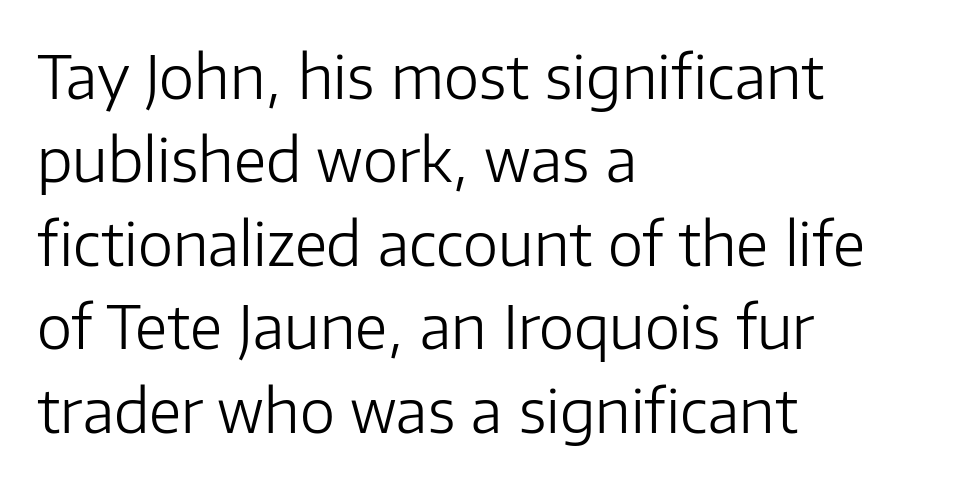
The image shows 60 px light sans-serif type, upright; set left-aligned, normal line spacing (1.39x), normal letter spacing, not underlined; low stroke contrast and a medium x-height.
